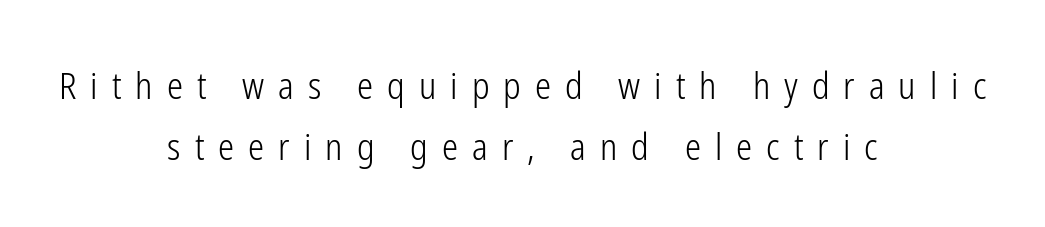
Here the designer chose a conventional face with non-uniform glyph widths. A roman cut, with each character standing at attention. Ink coverage per letter is moderate at most. The paragraph shown floats in the horizontal middle.
